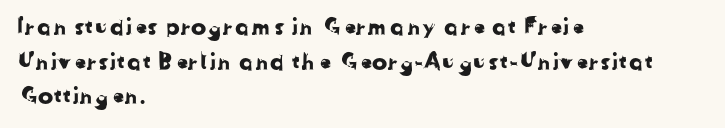
The image shows 23 px text type; set left-aligned, normal line spacing (1.51x), normal letter spacing, not underlined.
